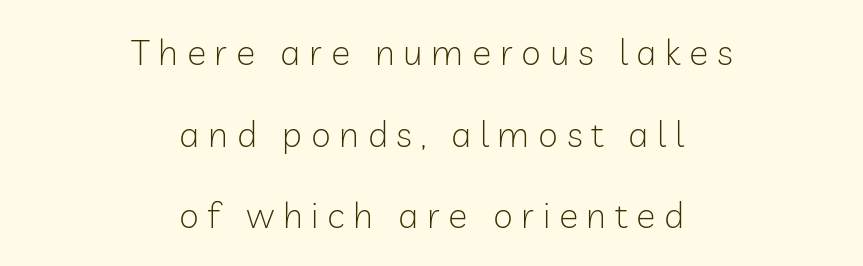
Observe the absence of serifs on each vertical stroke in this sample. The whitespace from short lines is split evenly between both sides. You could fit nearly another row in the gap between these rows. You can tell it's not italic because the verticals are truly vertical. Lines of text with bare space underneath. Think of a printed novel: that variable character pitch is what you see here.
